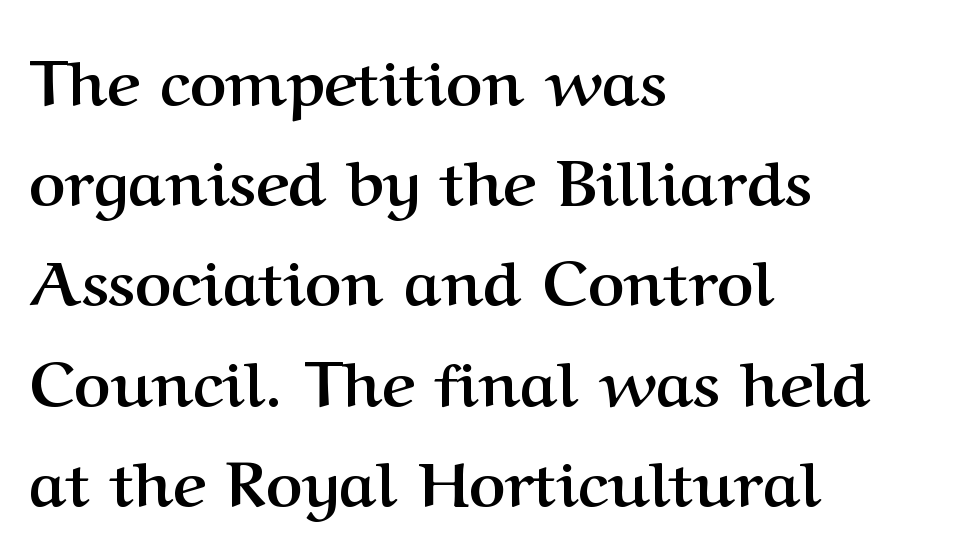
Q: Is the text bold? A: Yes.
Q: Is the text italic (slanted)? A: No, it is upright.
Q: Is the typeface a serif or a sans-serif typeface? A: Serif.
Q: Is the text underlined? A: No.
Q: How is the paragraph aligned? A: Left-aligned.
Q: Is the spacing between letters normal or unusually wide? A: Normal.
Q: Is the spacing between lines tight, normal or loose? A: Normal.
Q: Width (condensed, normal, or wide)? A: Normal.
Q: Stroke contrast? A: Medium.
Q: x-height? A: Medium.
Q: Monospaced? A: No.
